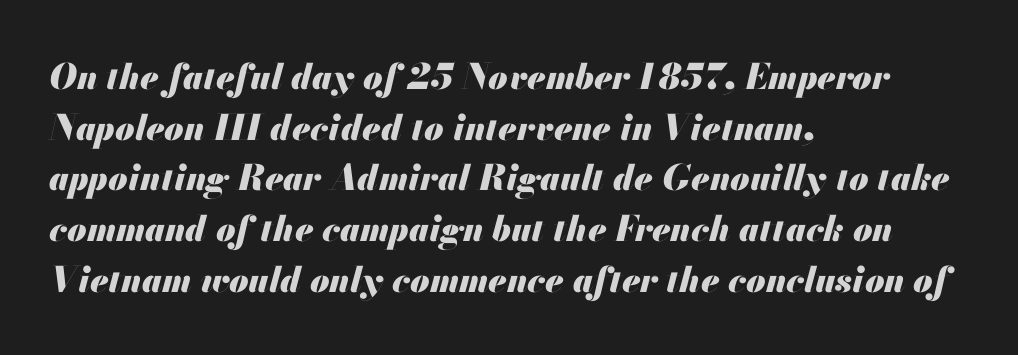
The image shows 35 px heavy type, italic (leaning right); set left-aligned, normal line spacing (1.45x), normal letter spacing, not underlined; medium stroke contrast and a small x-height.
